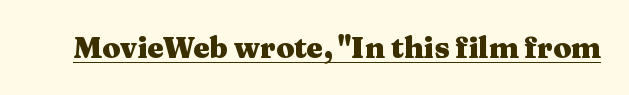
Q: Is the text bold? A: Yes.
Q: Is the text italic (slanted)? A: No, it is upright.
Q: Is the typeface a serif or a sans-serif typeface? A: Serif.
Q: Is the text underlined? A: Yes.
Q: Is the spacing between letters normal or unusually wide? A: Normal.
Q: Width (condensed, normal, or wide)? A: Wide.
Q: Stroke contrast? A: Medium.
Q: x-height? A: Medium.
Q: Monospaced? A: No.
